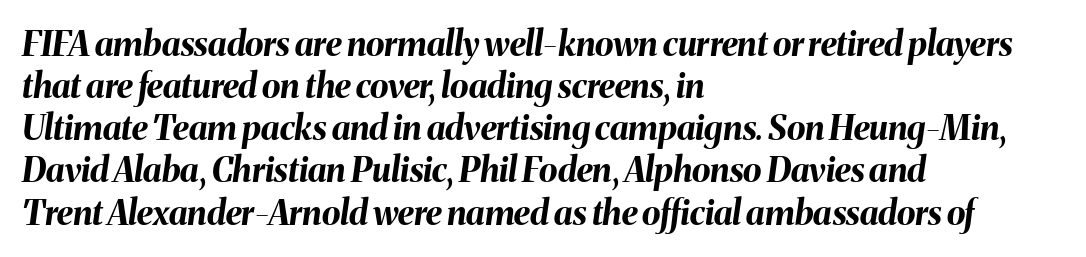
{"italic": "yes", "lean": "right", "slant_degrees": 8, "bold": "yes", "weight": "bold", "width": "normal", "stroke_contrast": "medium", "x_height": "medium", "monospaced": "no", "underline": "no", "align": "left", "line_spacing_ratio": 1.24, "letter_spacing": "normal", "letter_spacing_em": 0.0, "glyph_px": 34}
